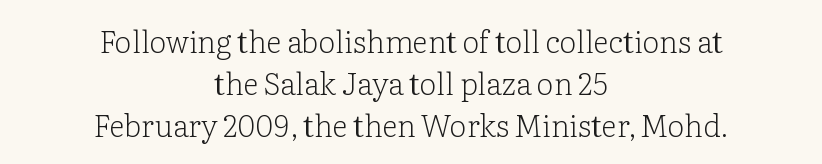
Letters rest on an invisible, unmarked baseline. The leading is moderate, giving the passage an even texture. Type style note: has serifs. Character widths vary here, with narrow letters taking less room than wide ones.
